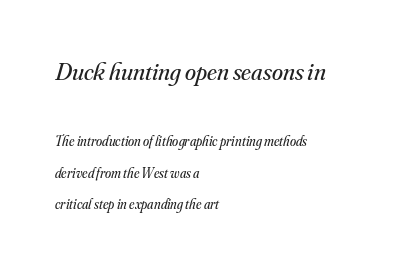
Layout note: lines flush left. Compare the two chunks: the upper has the greater cap height. Beneath every word, the page is bare. One glance says open: line gaps are wider than usual. The axis of the letterforms is tilted away from vertical.
